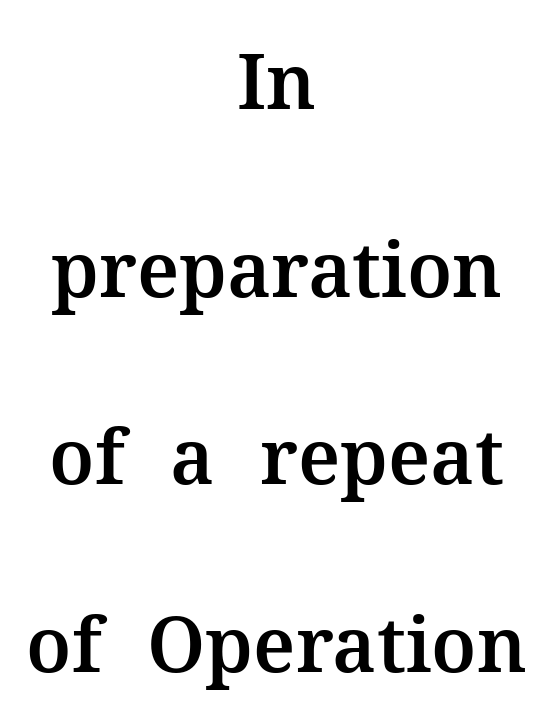
{"serif": "yes", "italic": "no", "width": "normal", "stroke_contrast": "medium", "x_height": "medium", "monospaced": "no", "underline": "no", "align": "center", "line_spacing": "loose", "line_spacing_ratio": 2.47, "letter_spacing": "normal", "letter_spacing_em": 0.0, "glyph_px": 76}
